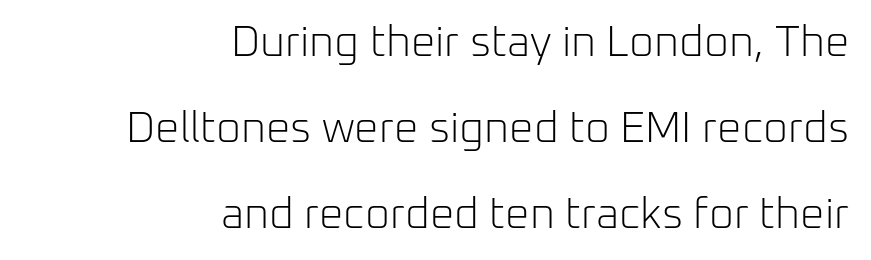
Q: Is the text bold? A: No.
Q: Is the text italic (slanted)? A: No, it is upright.
Q: Is the typeface a serif or a sans-serif typeface? A: Sans-serif.
Q: Is the text underlined? A: No.
Q: How is the paragraph aligned? A: Right-aligned.
Q: Is the spacing between letters normal or unusually wide? A: Normal.
Q: Is the spacing between lines tight, normal or loose? A: Loose.
Q: Width (condensed, normal, or wide)? A: Normal.
Q: Stroke contrast? A: Low.
Q: x-height? A: Medium.
Q: Monospaced? A: No.
